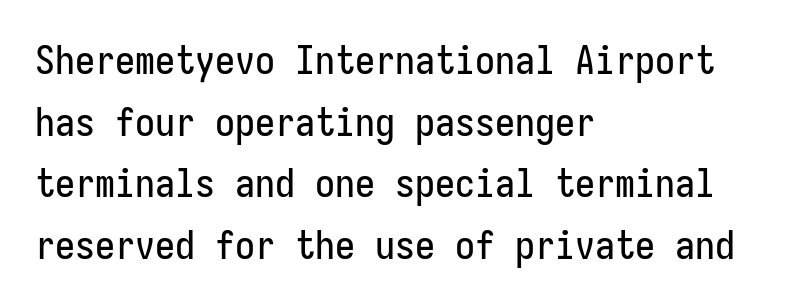
{"serif": "no", "italic": "no", "width": "condensed", "stroke_contrast": "low", "x_height": "medium", "underline": "no", "align": "left", "line_spacing": "normal", "line_spacing_ratio": 1.54, "letter_spacing": "normal", "letter_spacing_em": 0.0, "glyph_px": 40}
